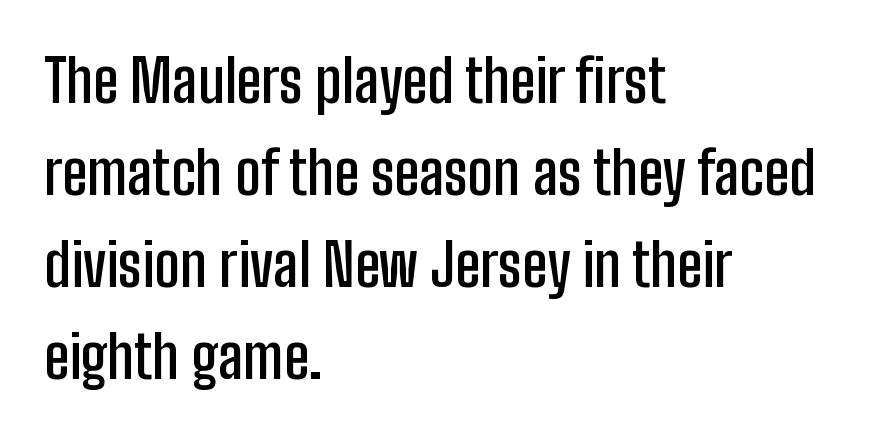
{"serif": "no", "italic": "no", "bold": "semi", "weight": "semibold", "width": "condensed", "stroke_contrast": "low", "x_height": "medium", "monospaced": "no", "underline": "no", "align": "left", "line_spacing": "normal", "line_spacing_ratio": 1.56, "letter_spacing": "normal", "letter_spacing_em": 0.0, "glyph_px": 59}
